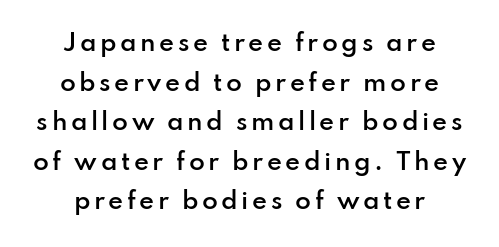
A bit beefed up — I'd call it semibold rather than bold. The glyphs are unaccompanied by any horizontal stroke below them. The lettering stays uniformly vertical, giving the passage a roman look.
